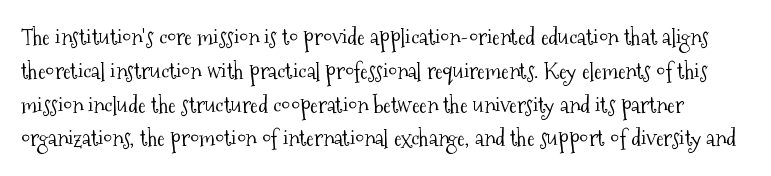
The letters stand upright; this is a roman face. On a weight scale, this lands at 450 or below. Any mark beneath the type? The region is blank. The letterforms sit shoulder to shoulder at normal distance. The rendering uses a moderate line-height, typical for paragraphs.
